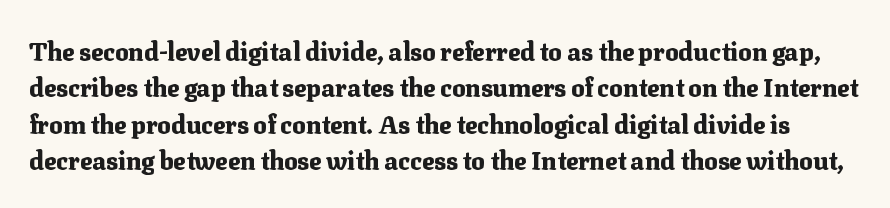
The image shows 25 px bold type, upright; set normal line spacing (1.46x), normal letter spacing, not underlined.
